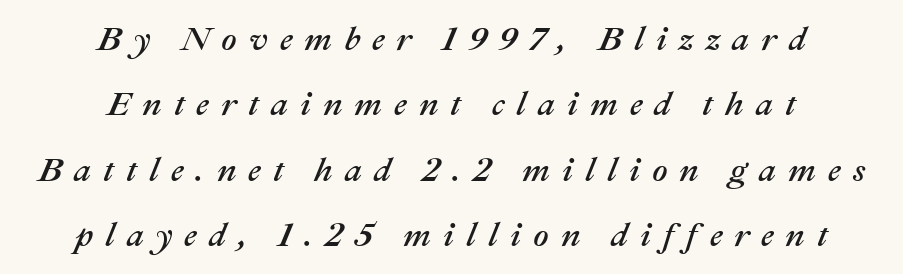
Q: Is the text italic (slanted)? A: Yes, it leans right by about 22 degrees.
Q: Is the text underlined? A: No.
Q: How is the paragraph aligned? A: Centered.
Q: Is the spacing between letters normal or unusually wide? A: Unusually wide.
Q: Is the spacing between lines tight, normal or loose? A: Loose.
Q: Width (condensed, normal, or wide)? A: Normal.
Q: Stroke contrast? A: Medium.
Q: x-height? A: Medium.
Q: Monospaced? A: No.
